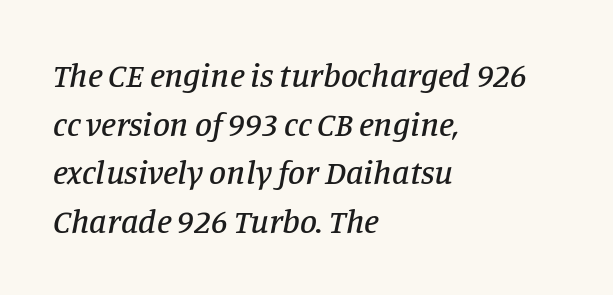
{"serif": "yes", "italic": "yes", "lean": "right", "slant_degrees": 11, "width": "normal", "stroke_contrast": "low", "x_height": "large", "monospaced": "no", "underline": "no", "align": "left", "line_spacing": "normal", "line_spacing_ratio": 1.43, "letter_spacing": "normal", "letter_spacing_em": 0.0, "glyph_px": 34}
